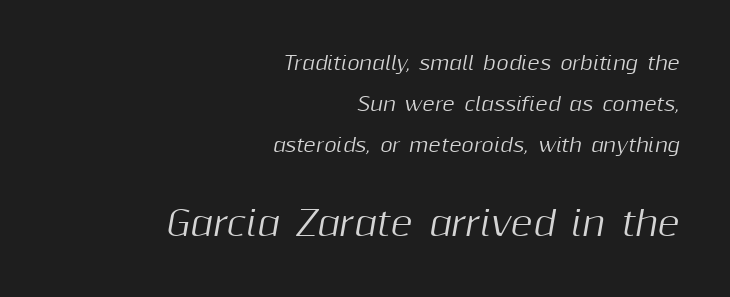
{"italic": "yes", "lean": "right", "slant_degrees": 10, "width": "normal", "stroke_contrast": "medium", "x_height": "medium", "monospaced": "no", "underline": "no", "align": "right", "line_spacing": "loose", "line_spacing_ratio": 2.17, "letter_spacing": "normal", "letter_spacing_em": 0.0, "larger_block": "second", "size_ratio": 1.79, "glyph_px": 34}
